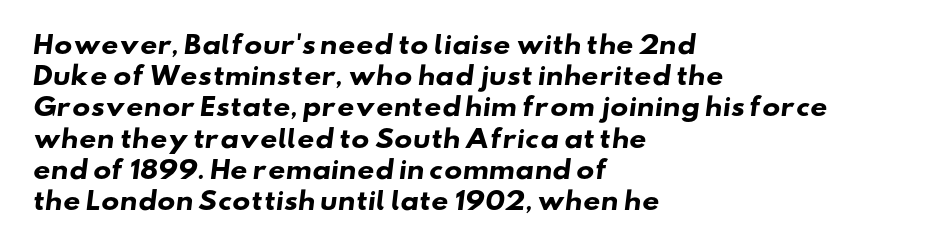
The image shows 24 px bold type; set left-aligned, normal line spacing (1.3x), normal letter spacing, not underlined.
